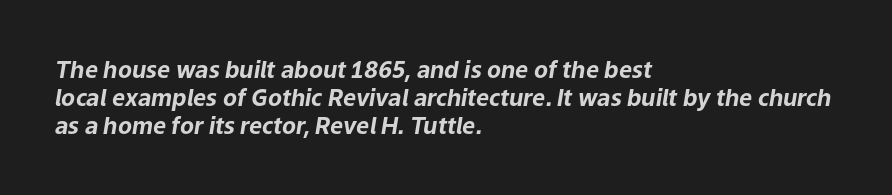
Bare-footed words on every line. The setting favours the left margin, as ordinary paragraphs usually do. Heavy-handed strokes throughout: this text is bold. Letter spacing: default. If you drew a line through each stem, it would be angled.
